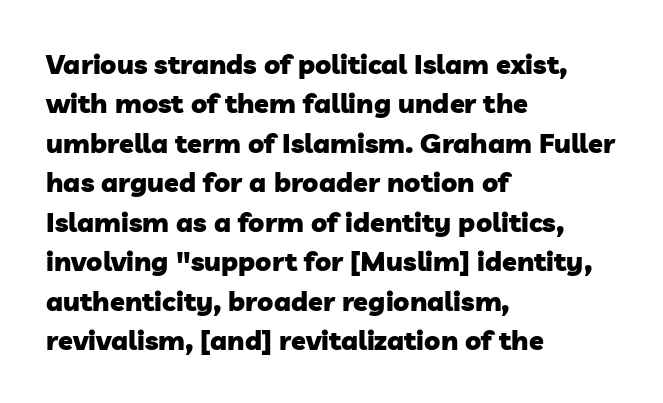
Q: Is the text bold? A: Yes.
Q: Is the text underlined? A: No.
Q: How is the paragraph aligned? A: Left-aligned.
Q: Is the spacing between letters normal or unusually wide? A: Normal.
Q: Is the spacing between lines tight, normal or loose? A: Normal.
